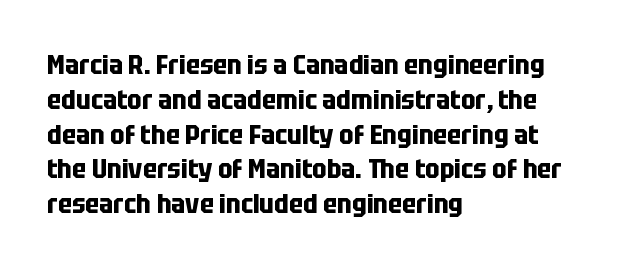
The words here are not underlined. Style check: upright. Typesetter's note: full bold, strokes at maximum text heaviness. Left-aligned paragraph, ragged on the right. One glance says typical: line gaps are just what's usual. Look at the tracking — it's just the regular setting, nothing added.
